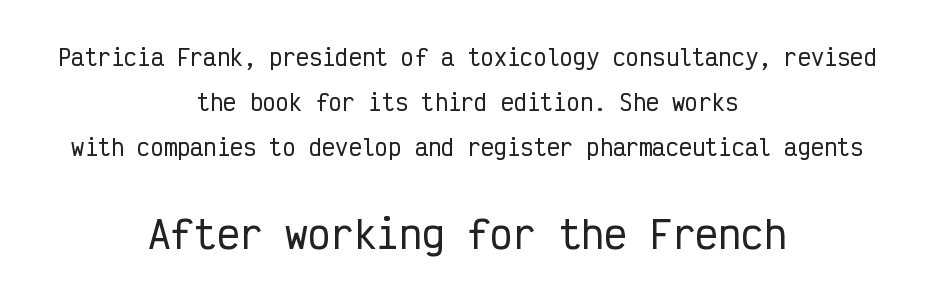
{"serif": "no", "italic": "no", "width": "condensed", "stroke_contrast": "low", "x_height": "medium", "monospaced": "yes", "underline": "no", "align": "center", "line_spacing": "loose", "line_spacing_ratio": 2.05, "letter_spacing": "normal", "letter_spacing_em": 0.0, "larger_block": "second", "size_ratio": 1.73, "glyph_px": 38}
